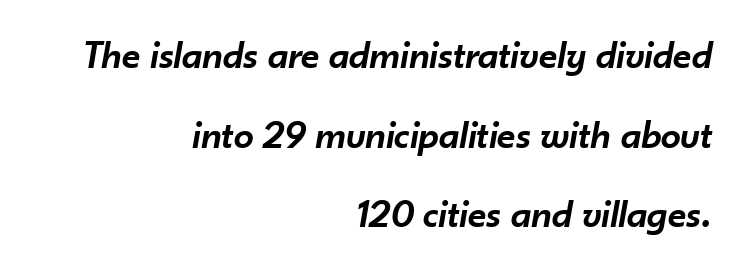
Each word holds together tightly as a unit, with standard inter-letter gaps. Regarding leading, the lines here are spaced well apart. The passage shown is typed in a proportional face where columns would drift. Layout note: lines flush right. The strokes are fattened partway — semibold, not bold.
